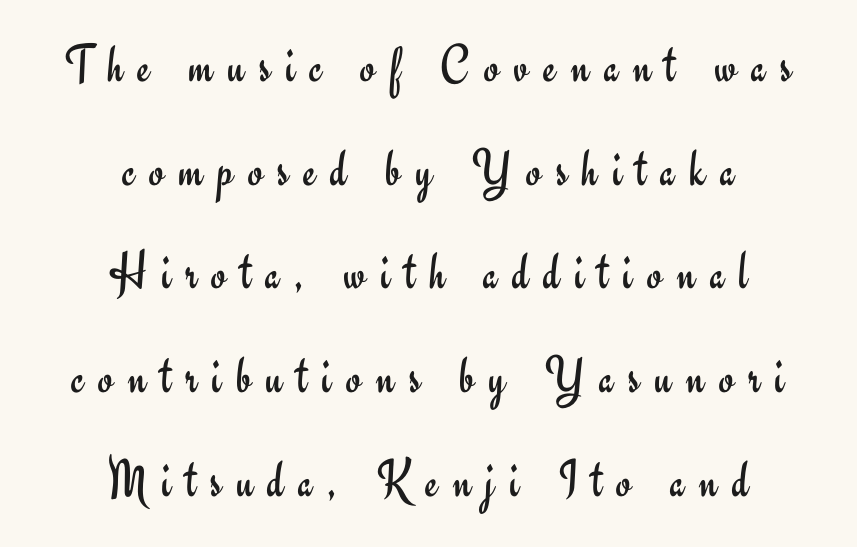
Letters have the restrained weight of plain body copy at most. If you folded the block vertically in half, each line would mirror itself in length. Display-style spreading of the glyphs; the letterfit is very open. Widely set lines give the paragraph a tall, airy silhouette.
